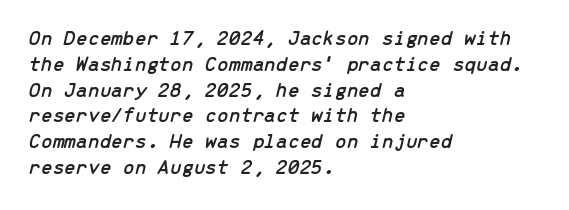
{"italic": "yes", "lean": "right", "slant_degrees": 13, "underline": "no", "align": "left", "line_spacing_ratio": 1.23, "letter_spacing": "normal", "letter_spacing_em": 0.0, "glyph_px": 21}
